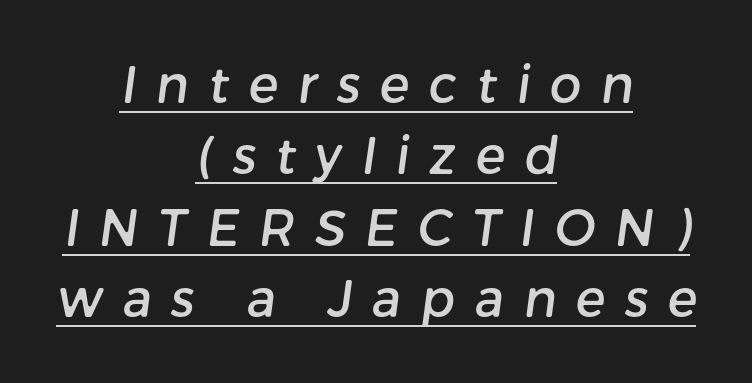
{"serif": "no", "width": "normal", "stroke_contrast": "low", "x_height": "medium", "monospaced": "no", "underline": "yes", "align": "center", "line_spacing": "normal", "line_spacing_ratio": 1.43, "letter_spacing": "wide", "letter_spacing_em": 0.39, "glyph_px": 50}
